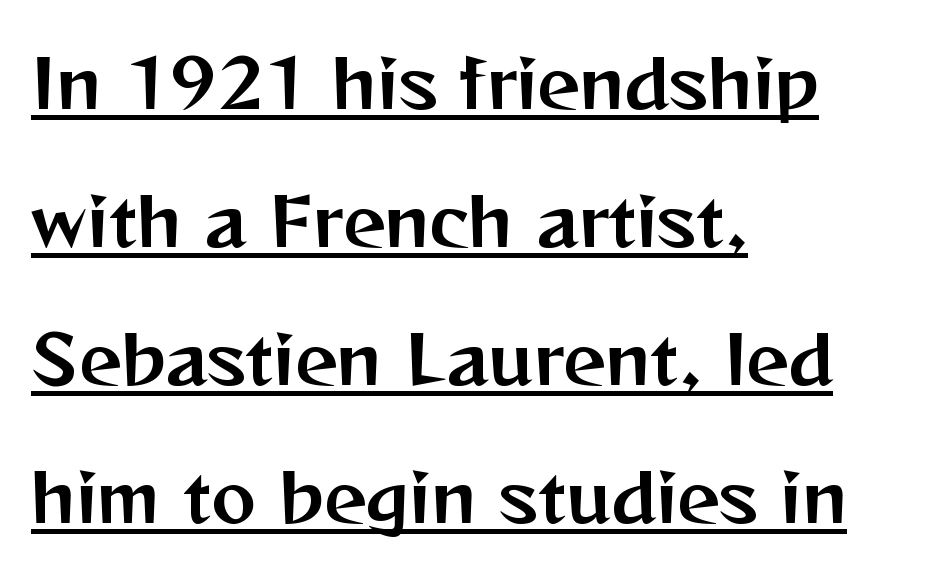
Q: Is the text italic (slanted)? A: No, it is upright.
Q: Is the typeface a serif or a sans-serif typeface? A: Sans-serif.
Q: Is the text underlined? A: Yes.
Q: How is the paragraph aligned? A: Left-aligned.
Q: Is the spacing between letters normal or unusually wide? A: Normal.
Q: Is the spacing between lines tight, normal or loose? A: Loose.
Q: Width (condensed, normal, or wide)? A: Normal.
Q: Stroke contrast? A: Medium.
Q: x-height? A: Medium.
Q: Monospaced? A: No.
